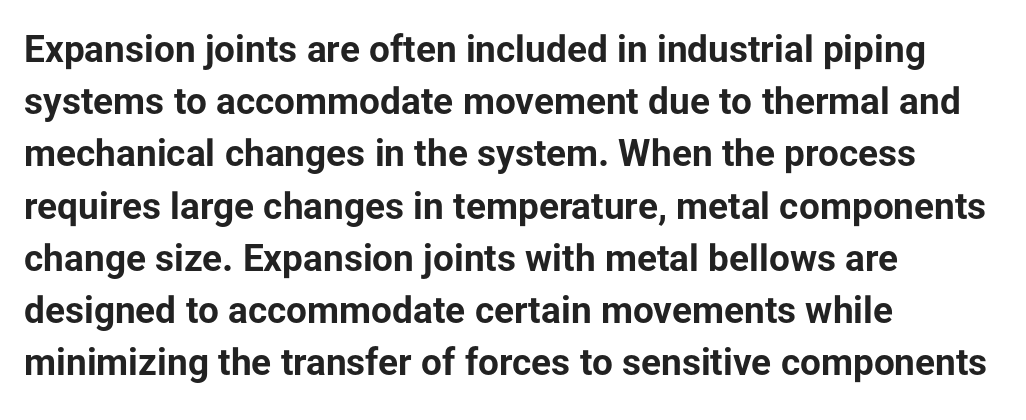
Q: Is the text bold? A: Yes.
Q: Is the text italic (slanted)? A: No, it is upright.
Q: Is the typeface a serif or a sans-serif typeface? A: Sans-serif.
Q: Is the text underlined? A: No.
Q: How is the paragraph aligned? A: Left-aligned.
Q: Is the spacing between letters normal or unusually wide? A: Normal.
Q: Is the spacing between lines tight, normal or loose? A: Normal.
Q: Width (condensed, normal, or wide)? A: Normal.
Q: Stroke contrast? A: Low.
Q: x-height? A: Medium.
Q: Monospaced? A: No.
